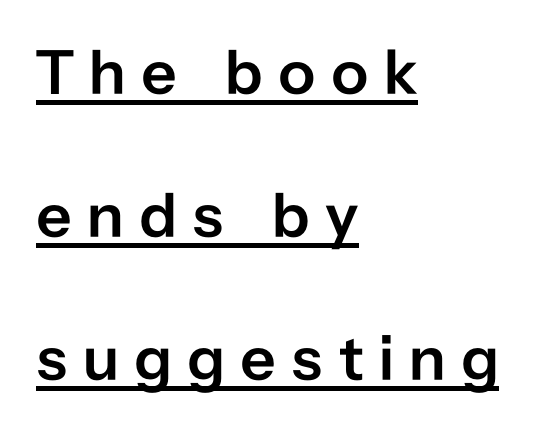
Leftover space on each line is placed entirely after the last word. What stands out about the letter spacing? Its width — letters are far apart. Interline gaps are noticeably wide in this sample. The rendering shows plain stroke endings on the letterforms — a sans-serif design. Is the type bold? Partly — it's a semibold, heavier than regular but not fully bold.
